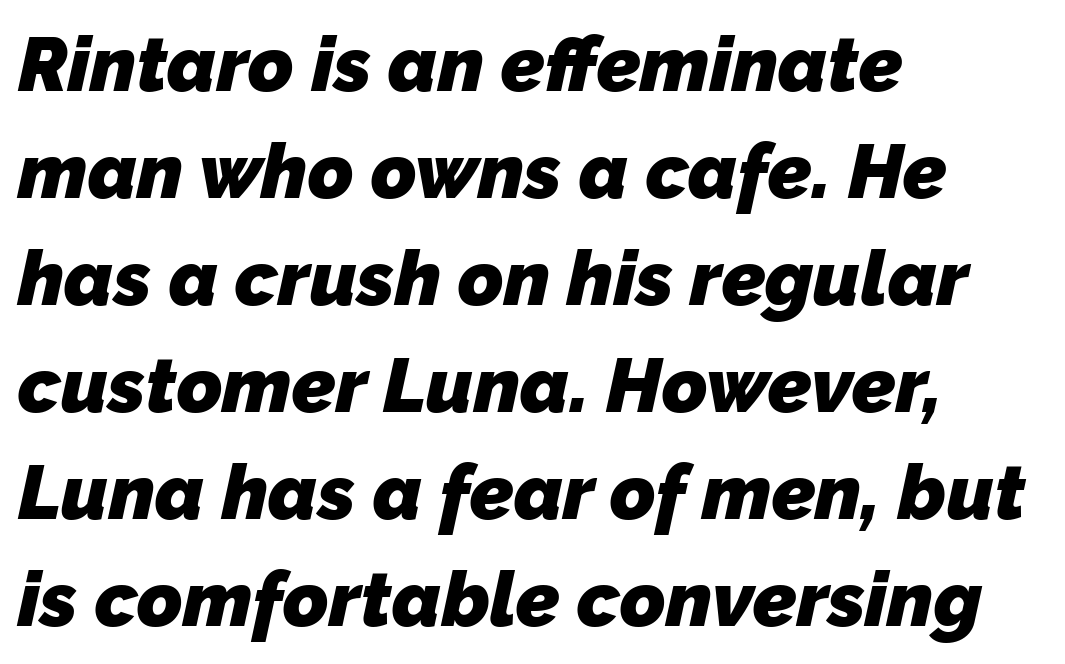
Q: Is the text bold? A: Yes.
Q: Is the typeface a serif or a sans-serif typeface? A: Sans-serif.
Q: Is the text underlined? A: No.
Q: How is the paragraph aligned? A: Left-aligned.
Q: Is the spacing between letters normal or unusually wide? A: Normal.
Q: Is the spacing between lines tight, normal or loose? A: Normal.
Q: Width (condensed, normal, or wide)? A: Normal.
Q: Stroke contrast? A: Low.
Q: x-height? A: Medium.
Q: Monospaced? A: No.
